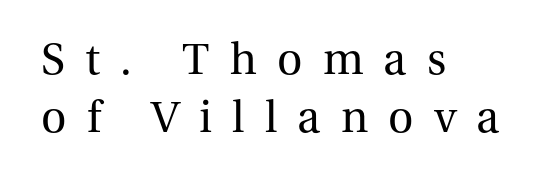
Q: Is the text bold? A: No.
Q: Is the text italic (slanted)? A: No, it is upright.
Q: Is the typeface a serif or a sans-serif typeface? A: Serif.
Q: Is the text underlined? A: No.
Q: How is the paragraph aligned? A: Left-aligned.
Q: Is the spacing between letters normal or unusually wide? A: Unusually wide.
Q: Is the spacing between lines tight, normal or loose? A: Normal.
Q: Width (condensed, normal, or wide)? A: Normal.
Q: Stroke contrast? A: Medium.
Q: x-height? A: Medium.
Q: Monospaced? A: No.
